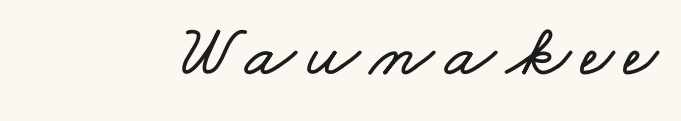
Looks like regular typesetting: each glyph gets only the width it needs. Lines of text with bare space underneath.
